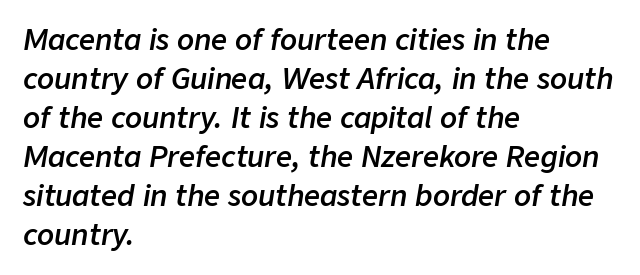
{"italic": "yes", "lean": "right", "slant_degrees": 9, "bold": "semi", "weight": "semibold", "width": "normal", "stroke_contrast": "low", "x_height": "medium", "monospaced": "no", "underline": "no", "align": "left", "line_spacing": "normal", "line_spacing_ratio": 1.39, "letter_spacing": "normal", "letter_spacing_em": 0.0, "glyph_px": 28}
